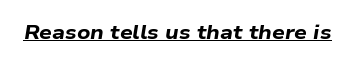
There is no visible air inserted between adjacent glyphs. The words here are underlined. Heft: maximum for text — a bold. Tall strokes in this sample are angled rather than plumb.
